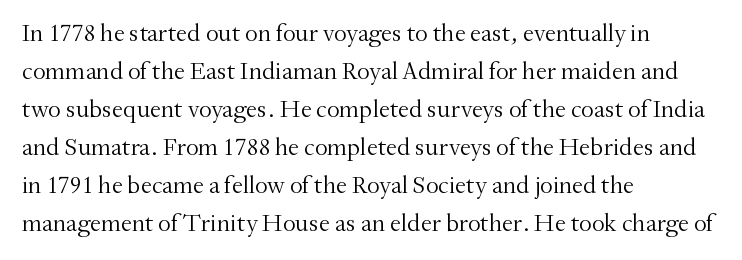
The image shows 25 px text type, upright; set left-aligned, normal line spacing (1.52x), normal letter spacing, not underlined.
